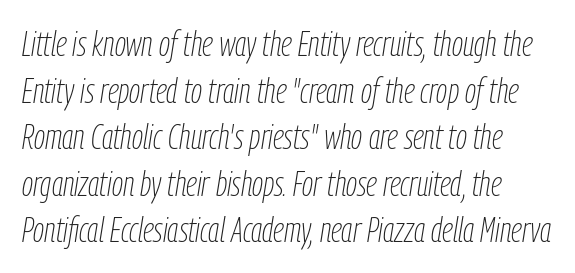
Q: Is the text bold? A: No.
Q: Is the text italic (slanted)? A: Yes, it leans right by about 9 degrees.
Q: Is the text underlined? A: No.
Q: Is the spacing between letters normal or unusually wide? A: Normal.
Q: Is the spacing between lines tight, normal or loose? A: Normal.
Q: Width (condensed, normal, or wide)? A: Condensed.
Q: Stroke contrast? A: Low.
Q: x-height? A: Medium.
Q: Monospaced? A: No.
